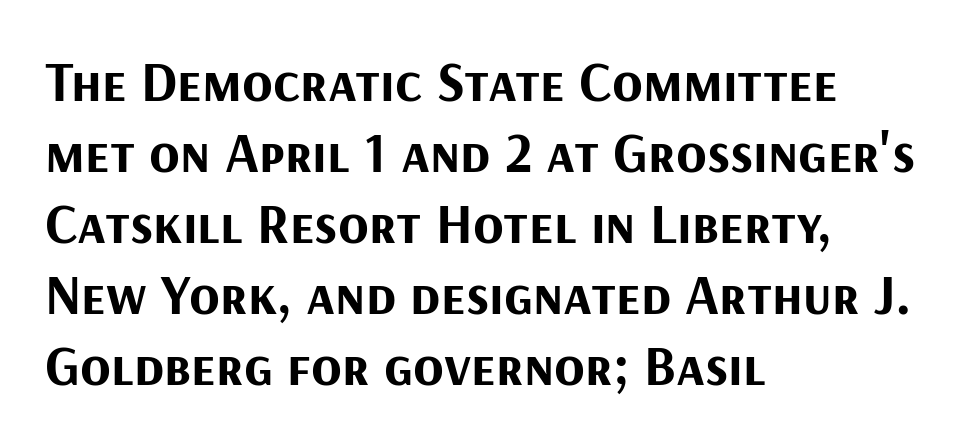
The image shows 56 px bold sans-serif type, upright; set left-aligned, normal line spacing (1.27x), normal letter spacing, not underlined; medium stroke contrast and a medium x-height.
